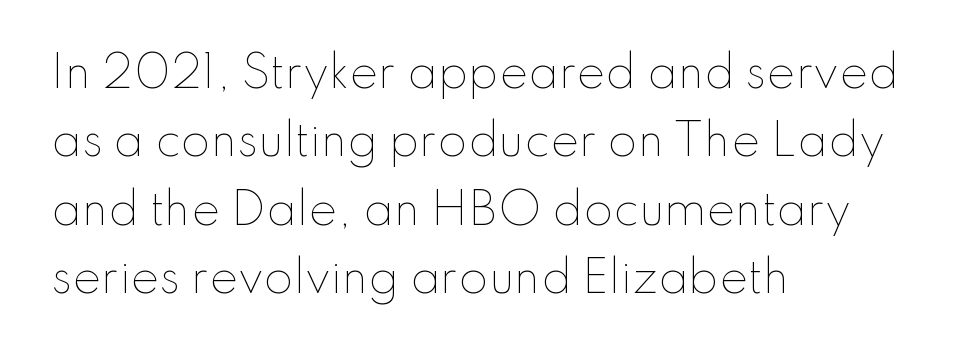
Posture: upright roman. Underline: absent. The ragged edge is on the right, which tells us the setting is flush left. Weight: in the light-to-regular range.
